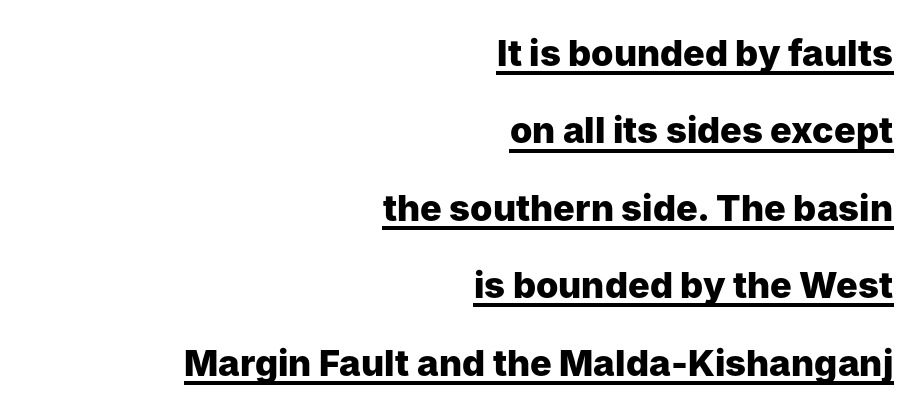
{"serif": "no", "italic": "no", "bold": "yes", "weight": "heavy", "width": "normal", "stroke_contrast": "low", "x_height": "medium", "monospaced": "no", "underline": "yes", "align": "right", "line_spacing": "loose", "line_spacing_ratio": 2.15, "letter_spacing": "normal", "letter_spacing_em": 0.0, "glyph_px": 36}
